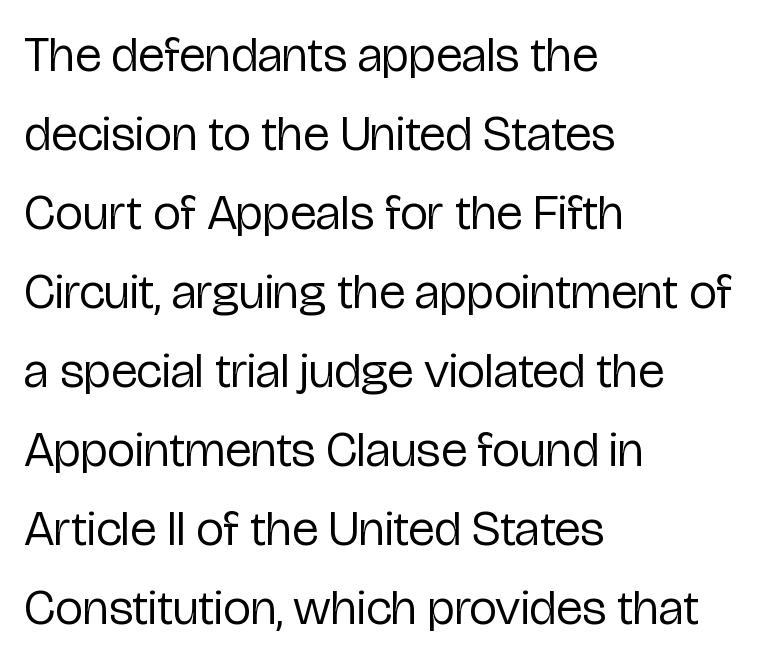
The image shows 50 px regular-weight, condensed sans-serif type, upright; set left-aligned, normal line spacing (1.58x), normal letter spacing, not underlined; low stroke contrast and a medium x-height.
